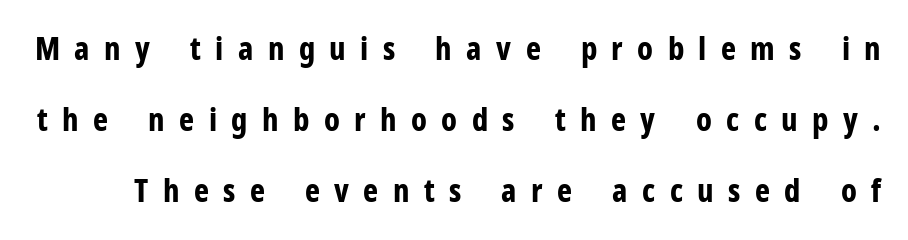
Rows of type keep a wide berth in the vertical direction. The typography opts for an upright posture over an oblique one. A typesetter would label this face a sans. The characters look thick and weighty, a clear bold. The gaps between neighbouring characters are conspicuously large.
